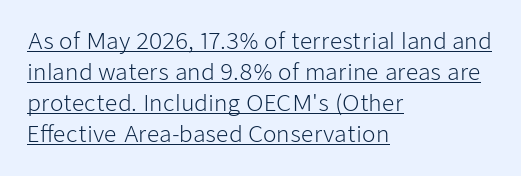
You can see a thin bar hugging the bottom of the glyphs. Interline gaps are of average width in this sample. Leftover space on each line is placed entirely after the last word. This is not heavy type; no bold has been used. In terms of posture, this sample is upright.
